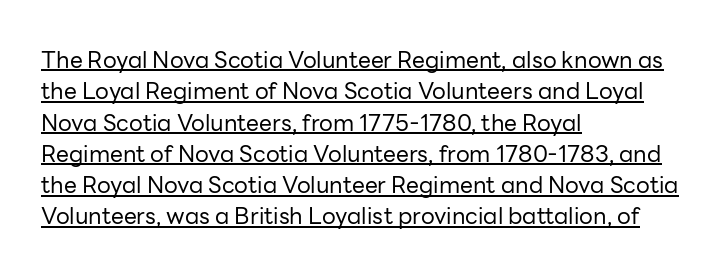
The image shows 23 px text type, upright; set left-aligned, normal line spacing (1.36x), normal letter spacing, underlined.
